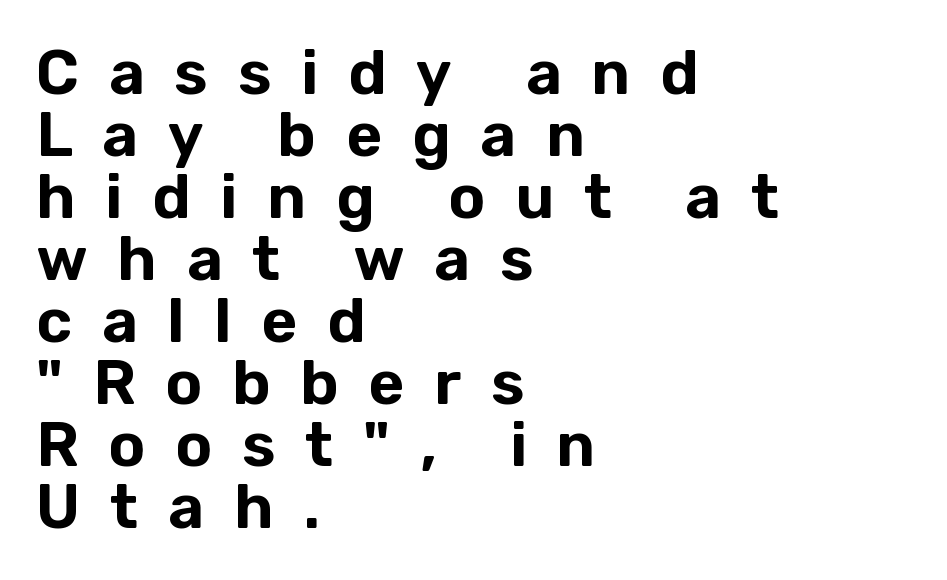
Q: Is the text italic (slanted)? A: No, it is upright.
Q: Is the typeface a serif or a sans-serif typeface? A: Sans-serif.
Q: Is the text underlined? A: No.
Q: How is the paragraph aligned? A: Left-aligned.
Q: Is the spacing between letters normal or unusually wide? A: Unusually wide.
Q: Is the spacing between lines tight, normal or loose? A: Tight.
Q: Width (condensed, normal, or wide)? A: Normal.
Q: Stroke contrast? A: Low.
Q: x-height? A: Medium.
Q: Monospaced? A: No.
